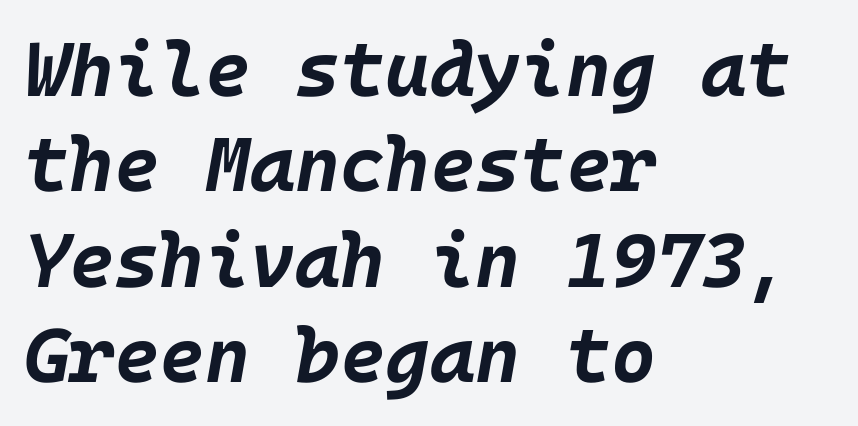
{"italic": "yes", "lean": "right", "slant_degrees": 10, "bold": "yes", "weight": "bold", "width": "normal", "stroke_contrast": "low", "x_height": "large", "underline": "no", "align": "left", "line_spacing_ratio": 1.24, "letter_spacing": "normal", "letter_spacing_em": 0.0, "glyph_px": 77}
